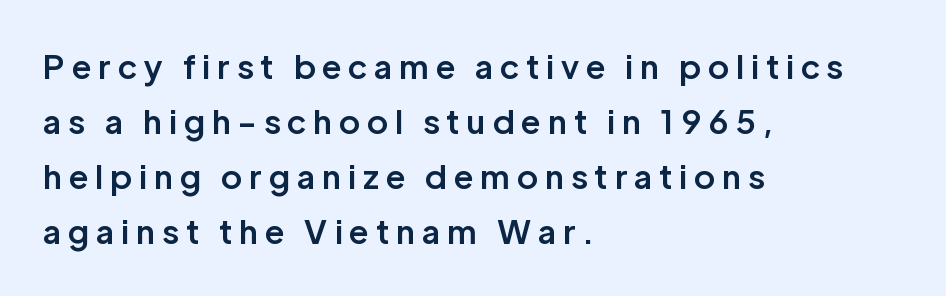
The image shows 33 px semibold sans-serif type, upright; set left-aligned, normal line spacing (1.67x), unusually wide letter spacing (+0.22 em), not underlined; low stroke contrast and a medium x-height.
